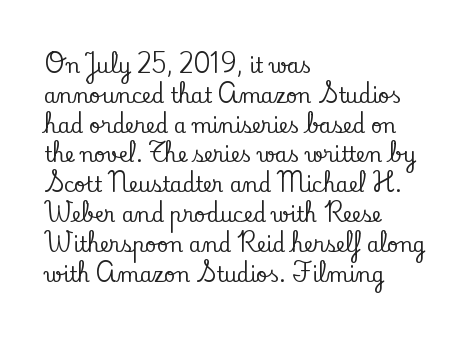
Q: Is the text italic (slanted)? A: No, it is upright.
Q: Is the text underlined? A: No.
Q: How is the paragraph aligned? A: Left-aligned.
Q: Is the spacing between letters normal or unusually wide? A: Normal.
Q: Is the spacing between lines tight, normal or loose? A: Normal.
